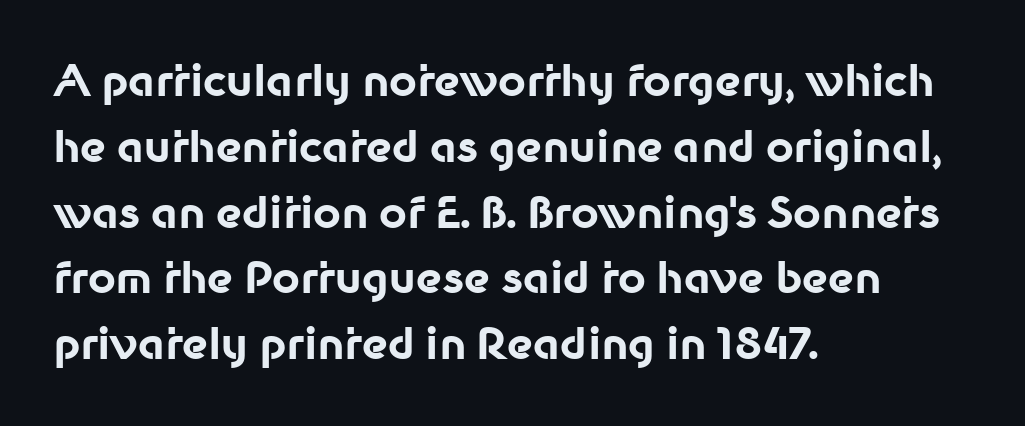
{"serif": "no", "italic": "no", "bold": "yes", "weight": "bold", "width": "normal", "stroke_contrast": "low", "x_height": "medium", "monospaced": "no", "underline": "no", "align": "left", "line_spacing": "normal", "line_spacing_ratio": 1.53, "letter_spacing": "normal", "letter_spacing_em": 0.0, "glyph_px": 43}
